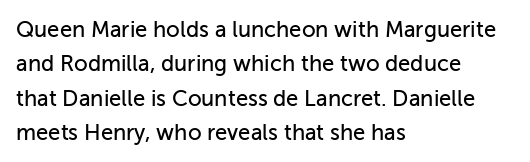
{"italic": "no", "underline": "no", "align": "left", "line_spacing": "normal", "line_spacing_ratio": 1.56, "letter_spacing": "normal", "letter_spacing_em": 0.0, "glyph_px": 22}
